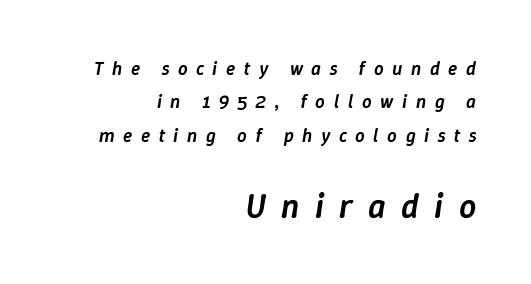
{"italic": "yes", "lean": "right", "slant_degrees": 9, "bold": "semi", "weight": "semibold", "width": "normal", "stroke_contrast": "low", "x_height": "medium", "monospaced": "no", "underline": "no", "align": "right", "line_spacing_ratio": 1.76, "letter_spacing": "wide", "letter_spacing_em": 0.45, "larger_block": "second", "size_ratio": 1.79, "glyph_px": 34}
